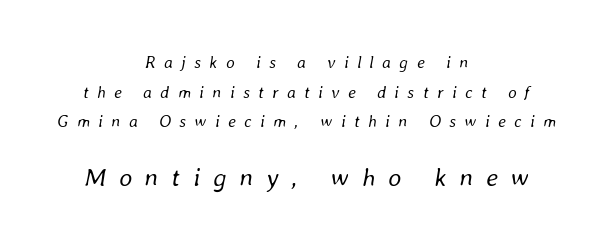
The image shows 26 px text type, italic (leaning right); set centered, line spacing 1.75x, unusually wide letter spacing (+0.49 em), not underlined; the second (bottom) block is 1.53x larger.
